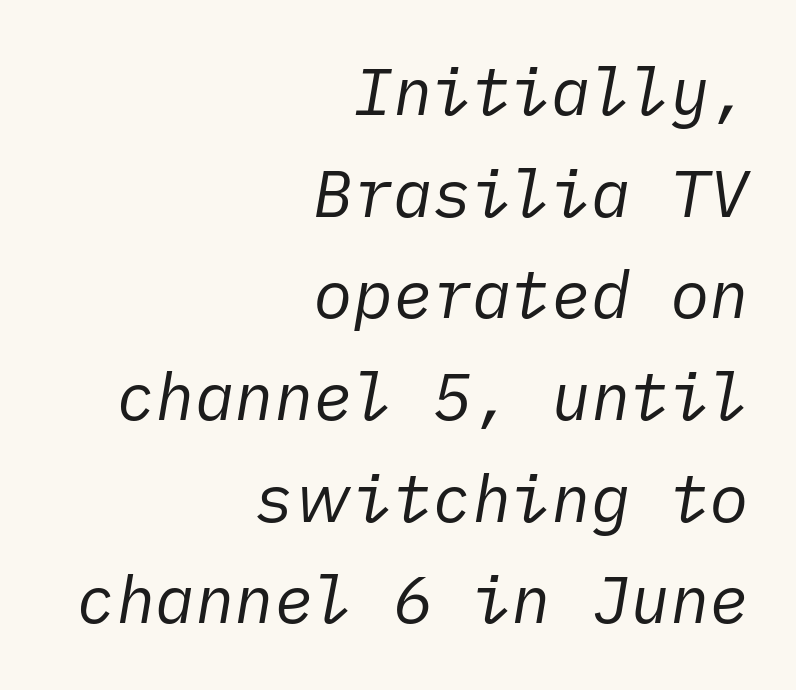
{"italic": "yes", "lean": "right", "slant_degrees": 10, "bold": "no", "weight": "regular", "width": "normal", "stroke_contrast": "low", "x_height": "medium", "underline": "no", "align": "right", "line_spacing": "normal", "line_spacing_ratio": 1.54, "letter_spacing": "normal", "letter_spacing_em": 0.0, "glyph_px": 66}
